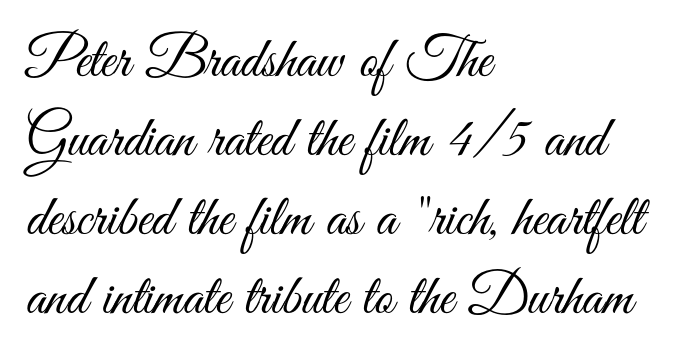
Is this a fixed-width face? No — the glyphs have proportional, varying widths. Tracking here is standard; glyphs follow each other at the usual distance. Teacher's note: observe the even left margin — that is flush-left alignment. These lines sit exactly where default settings would place them. Bare-footed words on every line.
